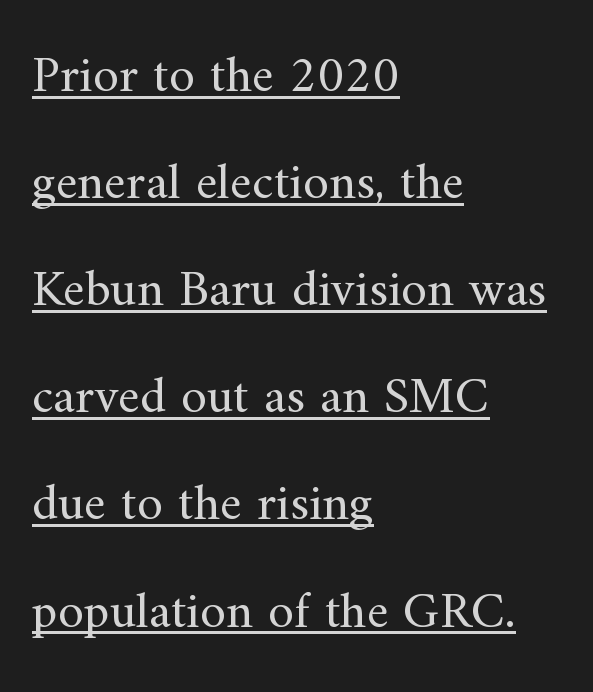
Words appear dense and cohesive because spacing is normal. Counters stay open thanks to moderate or lighter strokes. Notice how a bar underscores the lettering throughout. Posture: vertical.
